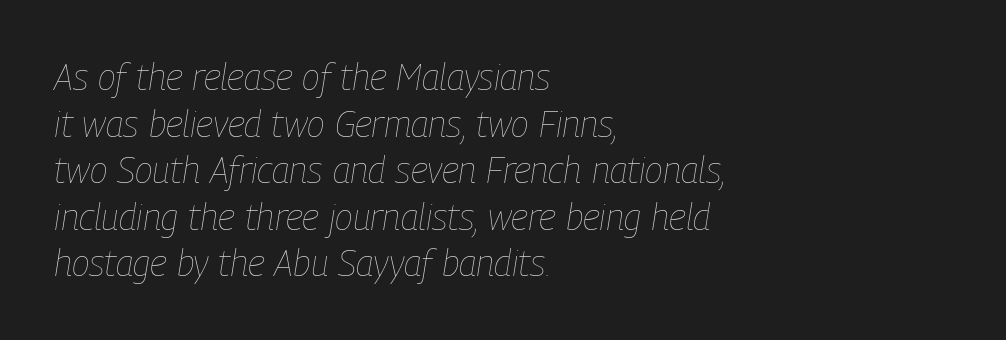
The block of text has a typical density, with ordinary space between rows. The cut favours lightness, reaching ordinary text weight at its darkest. Compared with typical body copy, the letter spacing here is the same. Character widths vary here, with narrow letters taking less room than wide ones.
